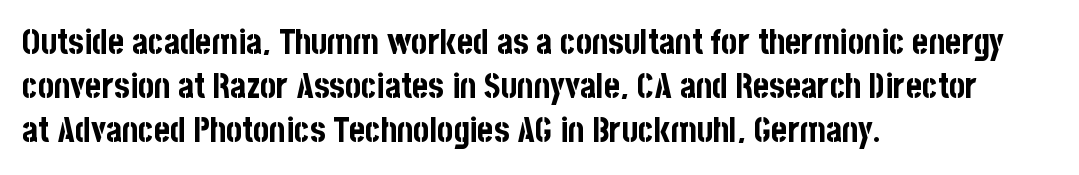
Q: Is the text bold? A: Yes.
Q: Is the text italic (slanted)? A: No, it is upright.
Q: Is the typeface a serif or a sans-serif typeface? A: Sans-serif.
Q: Is the text underlined? A: No.
Q: How is the paragraph aligned? A: Left-aligned.
Q: Is the spacing between letters normal or unusually wide? A: Normal.
Q: Is the spacing between lines tight, normal or loose? A: Normal.
Q: Width (condensed, normal, or wide)? A: Condensed.
Q: Stroke contrast? A: Low.
Q: x-height? A: Large.
Q: Monospaced? A: No.
